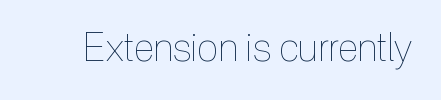
Designer's note — italics off, roman on. Inter-character spacing is left at the font's built-in metrics. Do the characters align in a grid? No, the font is proportional. Plain, unruled lines of type. Stroke mass is kept to a normal reading level or below.
